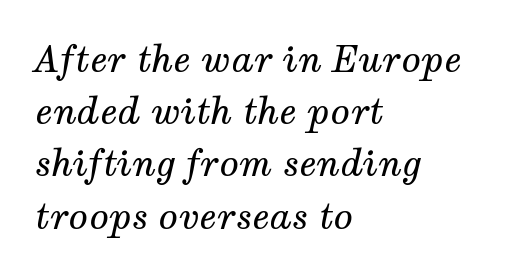
{"serif": "yes", "italic": "yes", "lean": "right", "slant_degrees": 12, "bold": "no", "weight": "regular", "width": "normal", "stroke_contrast": "medium", "x_height": "medium", "monospaced": "no", "underline": "no", "align": "left", "line_spacing": "normal", "line_spacing_ratio": 1.45, "letter_spacing": "normal", "letter_spacing_em": 0.0, "glyph_px": 36}
